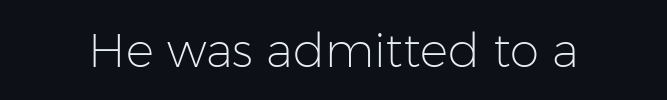
{"serif": "no", "italic": "no", "bold": "no", "weight": "light", "width": "normal", "stroke_contrast": "low", "x_height": "medium", "monospaced": "no", "underline": "no", "letter_spacing": "normal", "letter_spacing_em": 0.0, "glyph_px": 47}
